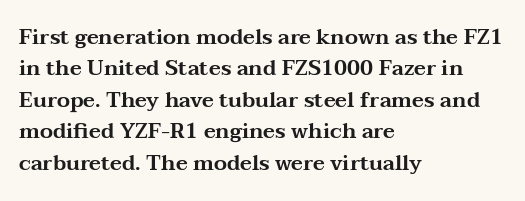
The image shows 21 px text type, upright; set left-aligned, normal line spacing (1.5x), normal letter spacing, not underlined.
